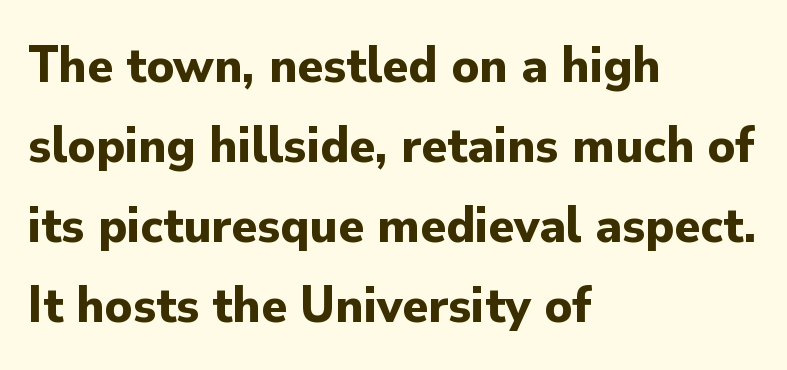
The image shows 53 px bold sans-serif type, upright; set left-aligned, normal line spacing (1.51x), normal letter spacing, not underlined; low stroke contrast and a small x-height.
